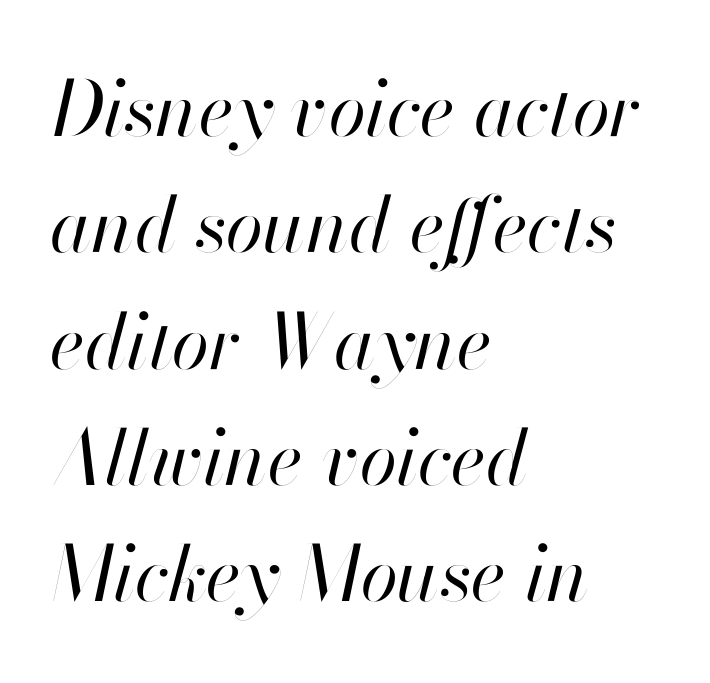
Q: Is the text bold? A: No.
Q: Is the text italic (slanted)? A: Yes, it leans right by about 13 degrees.
Q: Is the text underlined? A: No.
Q: How is the paragraph aligned? A: Left-aligned.
Q: Is the spacing between letters normal or unusually wide? A: Normal.
Q: Is the spacing between lines tight, normal or loose? A: Normal.
Q: Width (condensed, normal, or wide)? A: Normal.
Q: Stroke contrast? A: High.
Q: x-height? A: Small.
Q: Monospaced? A: No.
